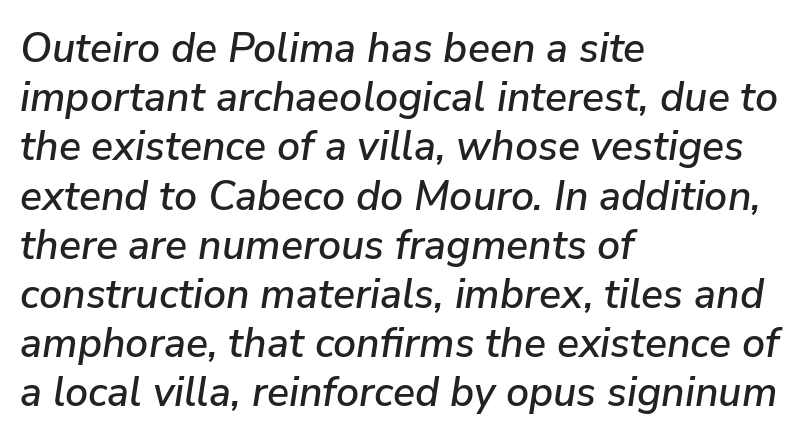
The letters advance in unequal steps, a hallmark of proportional type. The rag falls on the right side of this text block. Slanted lettering throughout. Glance below the letters and you will spot only blank space. The passage shown has conventional tracking throughout.
